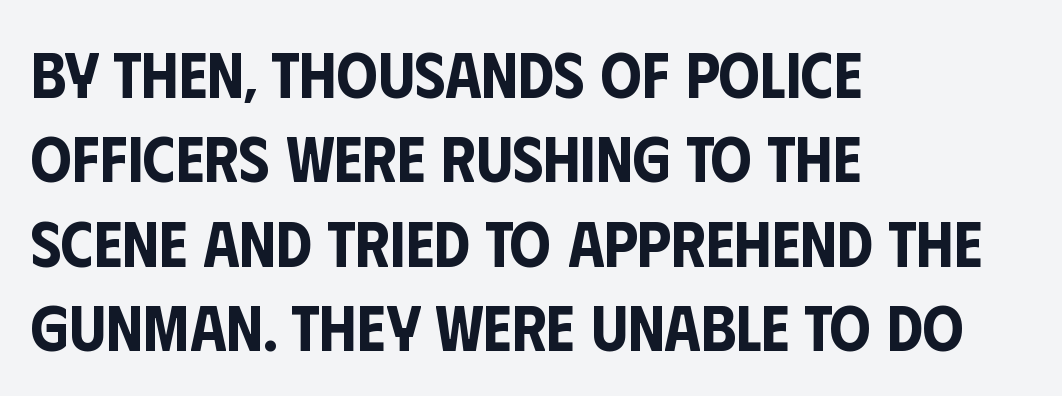
Q: Is the text italic (slanted)? A: No, it is upright.
Q: Is the typeface a serif or a sans-serif typeface? A: Sans-serif.
Q: Is the text underlined? A: No.
Q: How is the paragraph aligned? A: Left-aligned.
Q: Is the spacing between letters normal or unusually wide? A: Normal.
Q: Is the spacing between lines tight, normal or loose? A: Normal.
Q: Width (condensed, normal, or wide)? A: Condensed.
Q: Stroke contrast? A: Low.
Q: x-height? A: Large.
Q: Monospaced? A: No.
